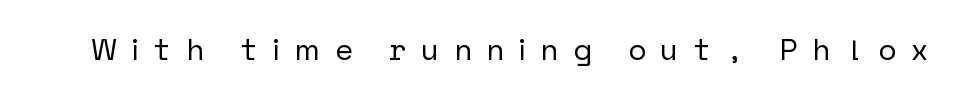
{"serif": "no", "italic": "no", "width": "normal", "stroke_contrast": "low", "x_height": "medium", "underline": "no", "letter_spacing": "wide", "letter_spacing_em": 0.49, "glyph_px": 30}
